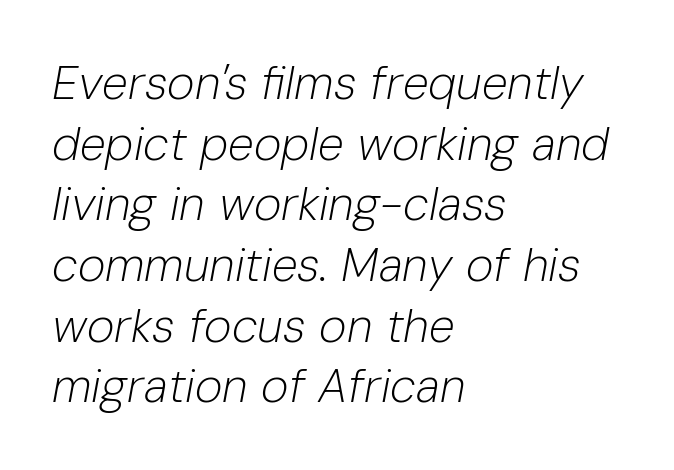
Q: Is the text bold? A: No.
Q: Is the text italic (slanted)? A: Yes, it leans right by about 10 degrees.
Q: Is the text underlined? A: No.
Q: How is the paragraph aligned? A: Left-aligned.
Q: Is the spacing between letters normal or unusually wide? A: Normal.
Q: Is the spacing between lines tight, normal or loose? A: Normal.
Q: Width (condensed, normal, or wide)? A: Normal.
Q: Stroke contrast? A: Low.
Q: x-height? A: Medium.
Q: Monospaced? A: No.
